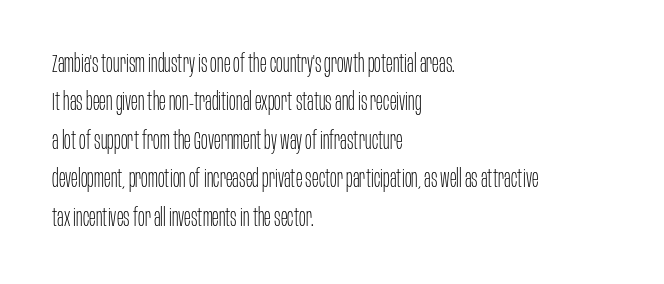
{"italic": "no", "bold": "no", "underline": "no", "align": "left", "line_spacing": "normal", "line_spacing_ratio": 1.54, "letter_spacing": "normal", "letter_spacing_em": 0.0, "glyph_px": 25}
